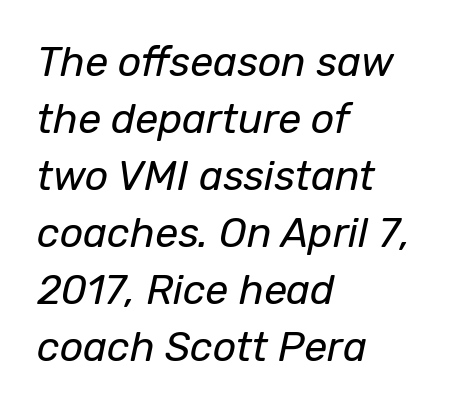
You could call the tracking neutral — neither tight nor loose. Every row of glyphs begins at an identical x-position on the left. Descenders are the only things crossing below the line. Italic: yes, the glyphs are oblique. Stems and bowls with no extra thickness — not bold. This sample keeps an unexceptional amount of space between lines.
